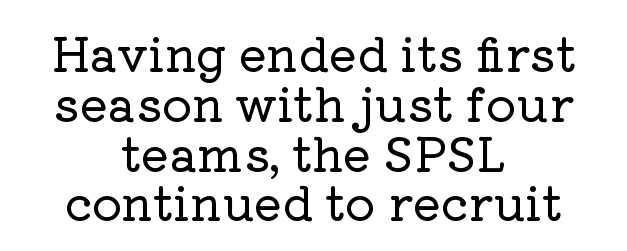
Does extra space separate the letters? No, they use regular spacing. Every stem runs plumb, perpendicular to the baseline. The leading is snug, giving the passage a crowded texture. Casual observation: everything's sitting right in the middle. Check under the words: just untouched page. To sum up the face: it has serifs.
